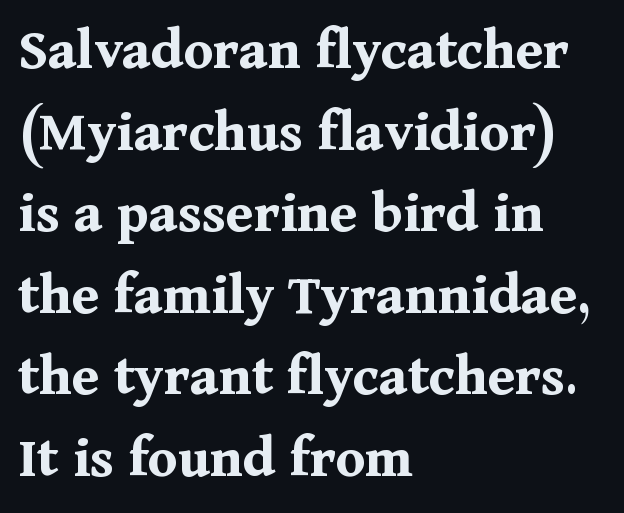
Students, observe: this is what conventionally led text looks like. Ascenders rise straight up at ninety degrees. The passage shown is typeset with a serif family. The paragraph has a hard left edge and a soft right edge. Compared with typical body copy, the letter spacing here is the same.
